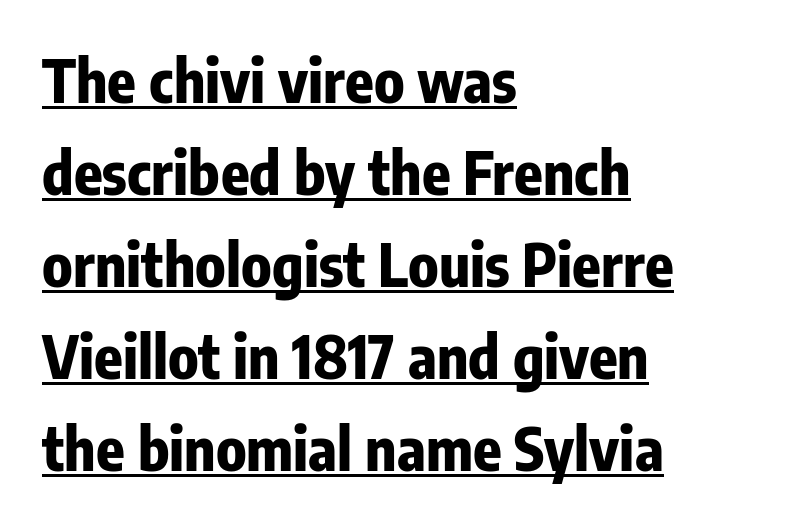
{"serif": "no", "italic": "no", "bold": "yes", "weight": "bold", "width": "condensed", "stroke_contrast": "low", "x_height": "medium", "monospaced": "no", "underline": "yes", "align": "left", "line_spacing": "normal", "line_spacing_ratio": 1.56, "letter_spacing": "normal", "letter_spacing_em": 0.0, "glyph_px": 59}
